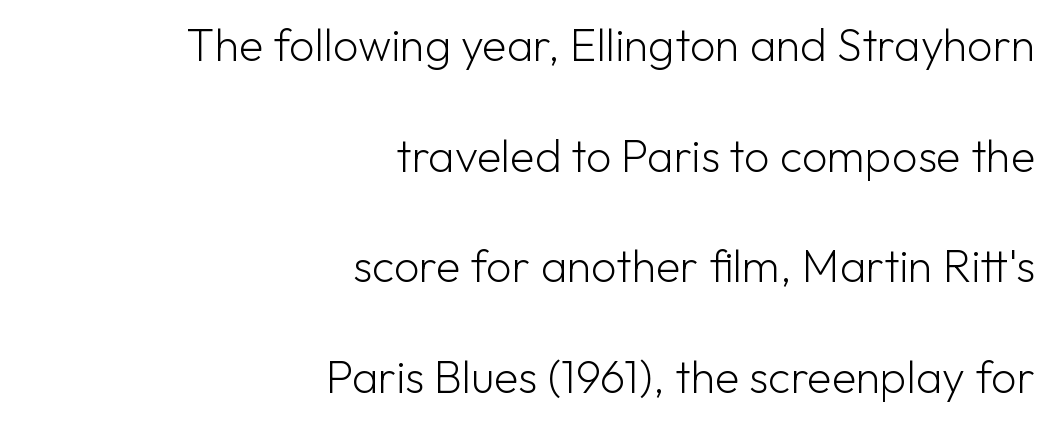
Q: Is the text bold? A: No.
Q: Is the text italic (slanted)? A: No, it is upright.
Q: Is the typeface a serif or a sans-serif typeface? A: Sans-serif.
Q: Is the text underlined? A: No.
Q: How is the paragraph aligned? A: Right-aligned.
Q: Is the spacing between letters normal or unusually wide? A: Normal.
Q: Is the spacing between lines tight, normal or loose? A: Loose.
Q: Width (condensed, normal, or wide)? A: Normal.
Q: Stroke contrast? A: Low.
Q: x-height? A: Medium.
Q: Monospaced? A: No.
